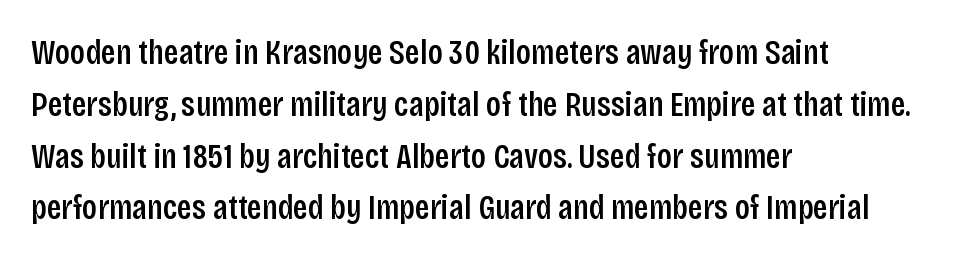
{"serif": "no", "italic": "no", "bold": "semi", "weight": "semibold", "width": "condensed", "stroke_contrast": "low", "x_height": "large", "monospaced": "no", "underline": "no", "align": "left", "line_spacing": "normal", "line_spacing_ratio": 1.48, "letter_spacing": "normal", "letter_spacing_em": 0.0, "glyph_px": 35}
